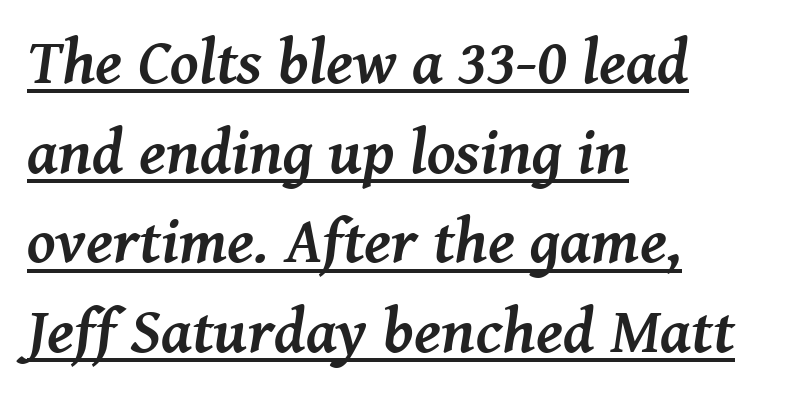
Is this a fixed-width face? No — the glyphs have proportional, varying widths. Does the type have serifs? Yes, each stem ends in a small foot. The rag falls on the right side of this text block. Would a proofreader flag this as italicized? Yes.
